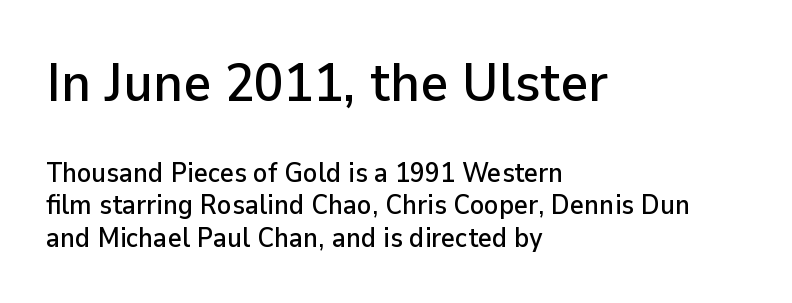
Does the type have serifs? No, each stem ends abruptly. The face used here is proportionally spaced, like ordinary book or web type. The paragraph shown leans on its left margin. Which chunk is bigger? The first one — the top block dwarfs the bottom. Characters follow at the spacing the type designer built in. Notice how the stems are strictly vertical — no italics here.
